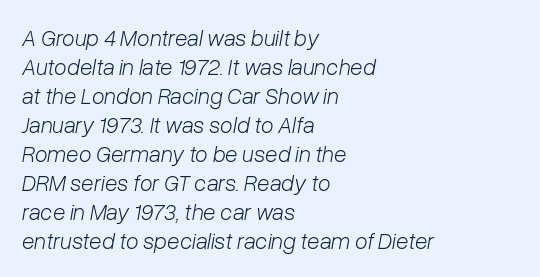
{"italic": "yes", "lean": "right", "slant_degrees": 10, "bold": "no", "underline": "no", "align": "left", "line_spacing": "normal", "line_spacing_ratio": 1.26, "letter_spacing": "normal", "letter_spacing_em": 0.0, "glyph_px": 23}
